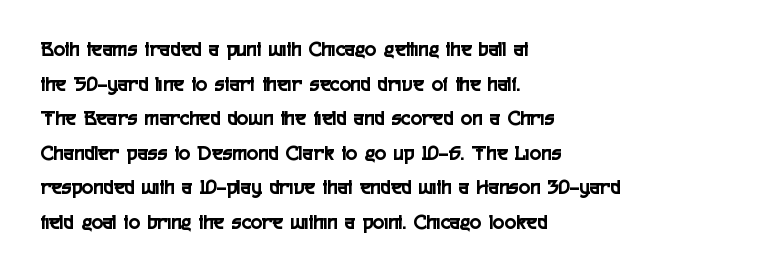
{"italic": "no", "underline": "no", "align": "left", "line_spacing": "normal", "line_spacing_ratio": 1.57, "letter_spacing": "normal", "letter_spacing_em": 0.0, "glyph_px": 22}
